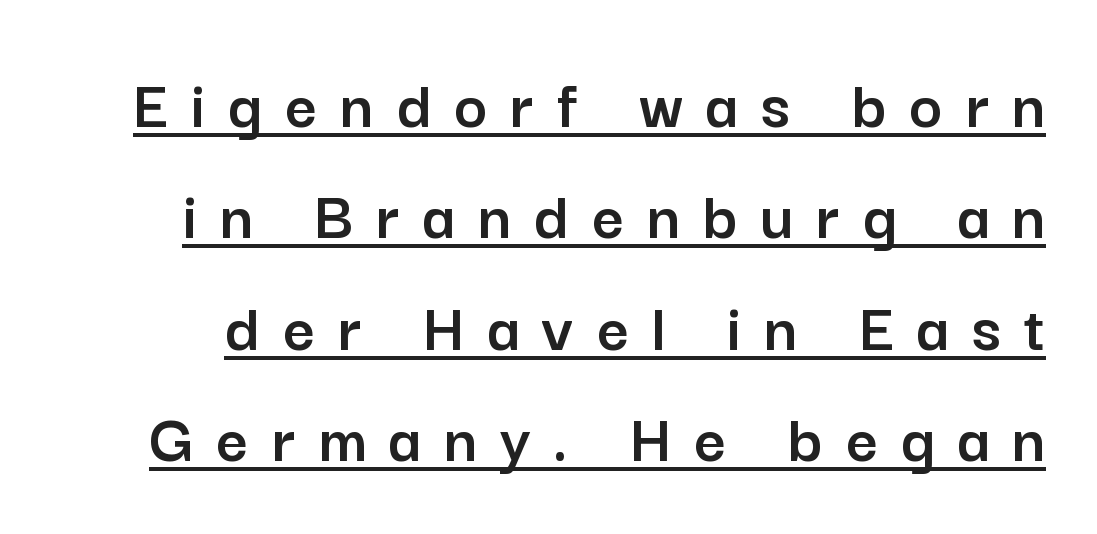
Q: Is the text italic (slanted)? A: No, it is upright.
Q: Is the typeface a serif or a sans-serif typeface? A: Sans-serif.
Q: Is the text underlined? A: Yes.
Q: Is the spacing between letters normal or unusually wide? A: Unusually wide.
Q: Is the spacing between lines tight, normal or loose? A: Normal.
Q: Width (condensed, normal, or wide)? A: Normal.
Q: Stroke contrast? A: Low.
Q: x-height? A: Medium.
Q: Monospaced? A: No.
